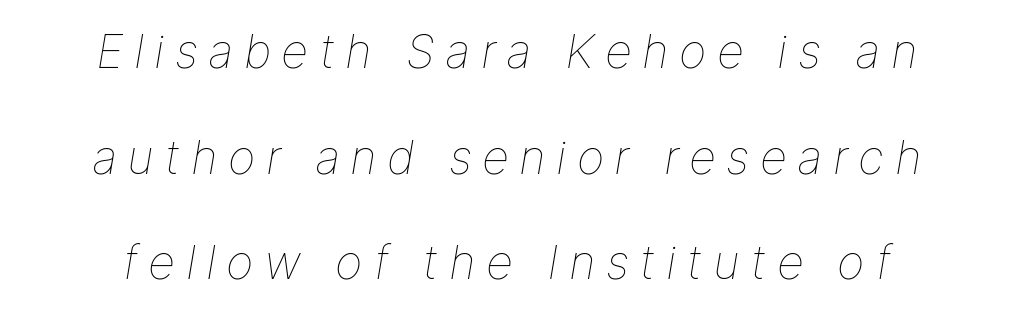
Q: Is the text bold? A: No.
Q: Is the text italic (slanted)? A: Yes, it leans right by about 9 degrees.
Q: Is the text underlined? A: No.
Q: How is the paragraph aligned? A: Centered.
Q: Is the spacing between letters normal or unusually wide? A: Unusually wide.
Q: Is the spacing between lines tight, normal or loose? A: Loose.
Q: Width (condensed, normal, or wide)? A: Normal.
Q: Stroke contrast? A: Low.
Q: x-height? A: Medium.
Q: Monospaced? A: No.
